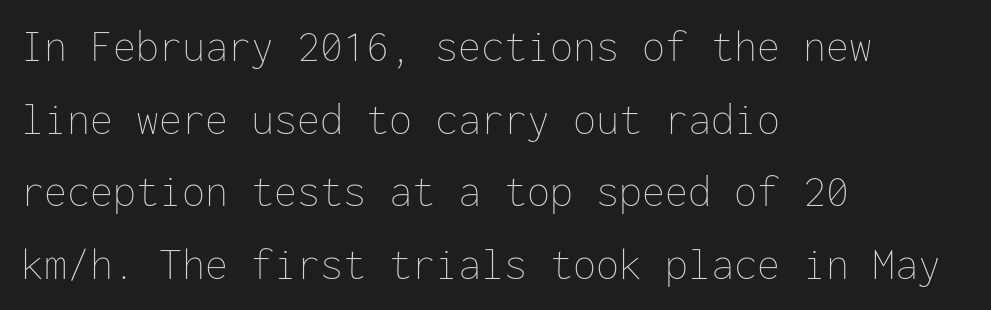
The image shows 46 px thin type, upright, monospaced; set left-aligned, normal line spacing (1.58x), normal letter spacing, not underlined; low stroke contrast and a medium x-height.
